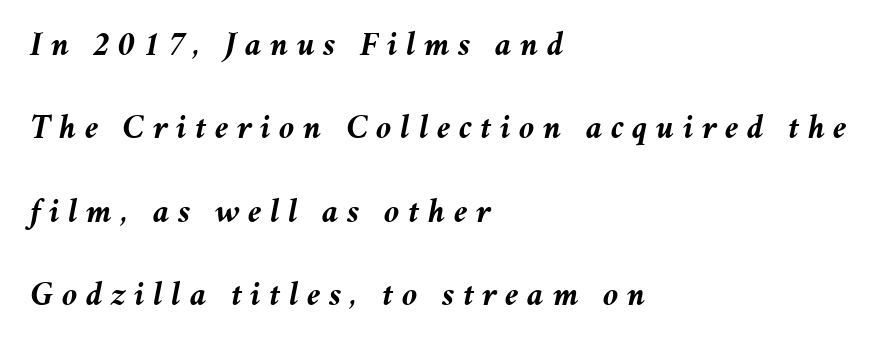
The face used here is proportionally spaced, like ordinary book or web type. Someone cranked the tracking dial way up on this one. This sample trades compactness for vertical openness between lines. Does the copy run flush right? No — it runs flush left. Does the weight exceed regular? Yes, all the way to bold. The space directly below the letters is spotless.
